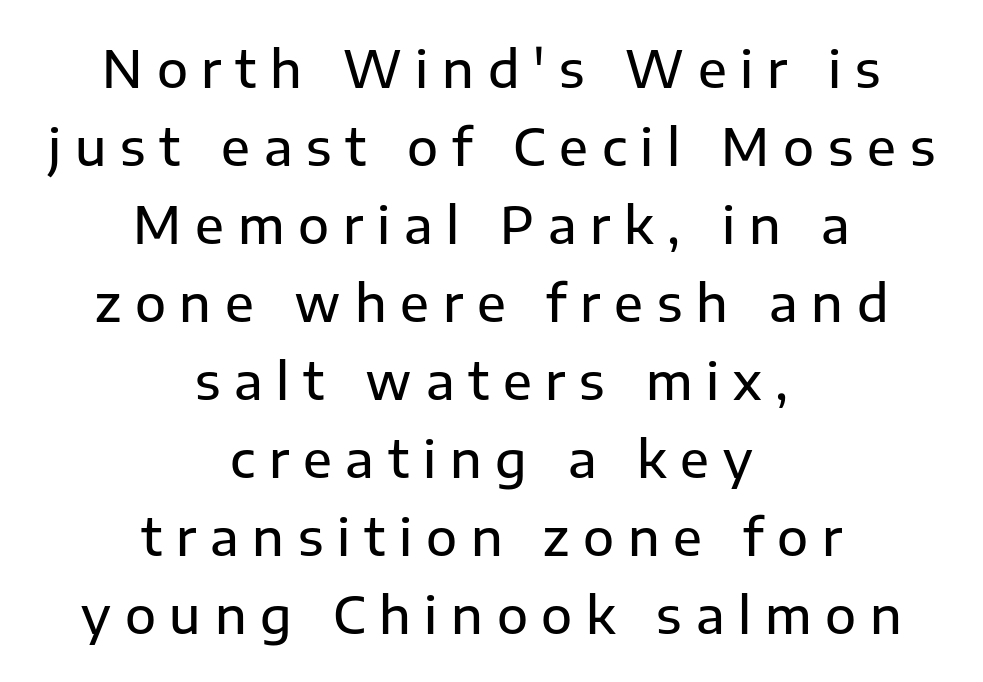
{"serif": "no", "italic": "no", "width": "normal", "stroke_contrast": "low", "x_height": "medium", "monospaced": "no", "underline": "no", "align": "center", "line_spacing": "normal", "line_spacing_ratio": 1.53, "letter_spacing": "wide", "letter_spacing_em": 0.27, "glyph_px": 51}
